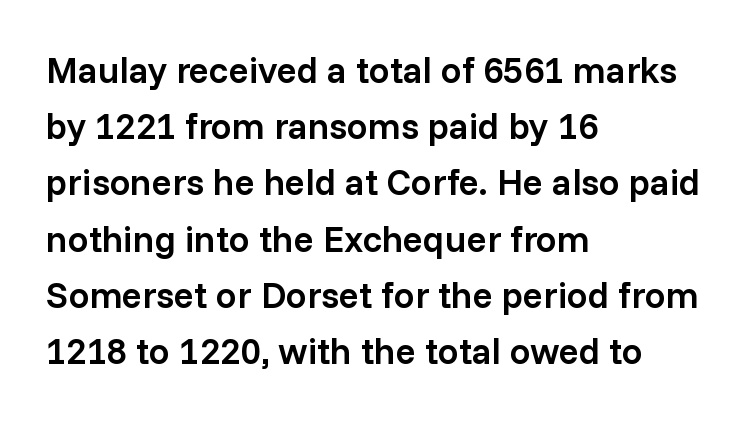
{"serif": "no", "italic": "no", "bold": "semi", "weight": "semibold", "width": "normal", "stroke_contrast": "low", "x_height": "medium", "monospaced": "no", "underline": "no", "align": "left", "line_spacing": "normal", "line_spacing_ratio": 1.52, "letter_spacing": "normal", "letter_spacing_em": 0.0, "glyph_px": 37}
